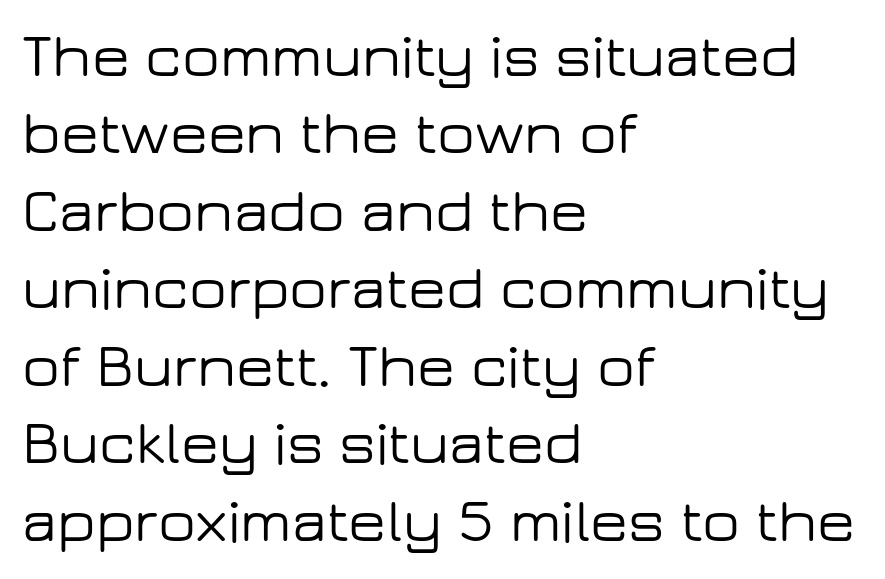
Characters follow at the spacing the type designer built in. Nothing sits at the stroke ends, so this counts as sans-serif. Which margin do the lines hug? The left one — the right edge is uneven. The specimen reads as upright at a glance.
